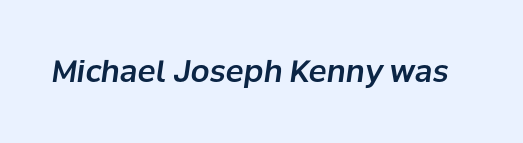
The image shows 30 px text type, italic (leaning right); set normal letter spacing, not underlined; low stroke contrast and a medium x-height.
